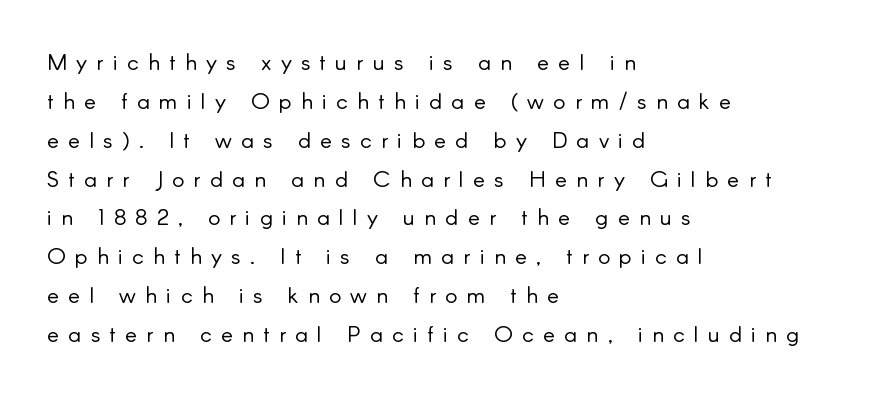
Someone cranked the tracking dial way up on this one. Quick note: not italic, upright. Students, observe: this is what conventionally led text looks like. Weight: not bold — regular or lighter. Descenders hang freely into open space. The text block is weighted toward the left margin, trailing off unevenly rightward.
